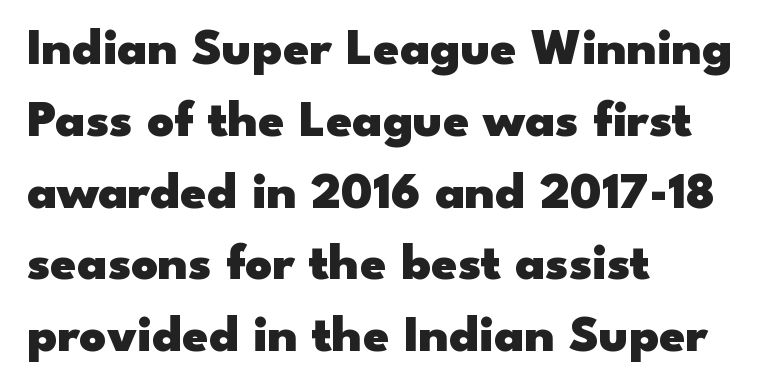
{"serif": "no", "italic": "no", "bold": "yes", "weight": "heavy", "width": "wide", "stroke_contrast": "low", "x_height": "small", "monospaced": "no", "underline": "no", "align": "left", "line_spacing": "normal", "line_spacing_ratio": 1.38, "letter_spacing": "normal", "letter_spacing_em": 0.0, "glyph_px": 52}
